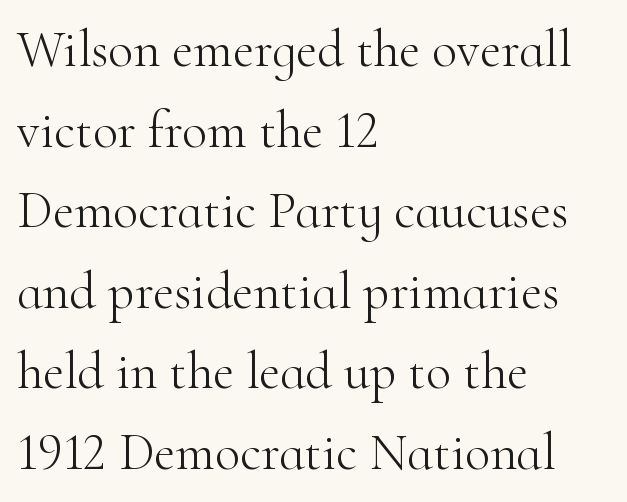
No word sits above an underline. This sample keeps an unexceptional amount of space between lines. Varying glyph widths throughout — classic text-font behaviour. Italic: no, the glyphs are upright roman. Does the copy run flush right? No — it runs flush left.
